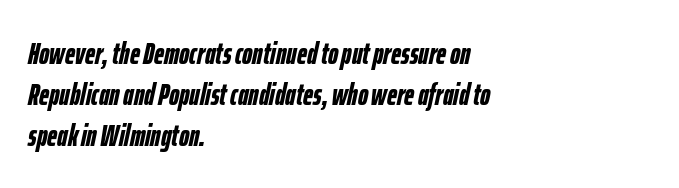
The letters advance in unequal steps, a hallmark of proportional type. Observe the lean: these are italic letterforms. The block of text has a typical density, with ordinary space between rows. How are the letters spaced? Ordinarily, with no added tracking. Every letter is thick-stroked: bold, no question. These lines are set flush left with a ragged right edge.
